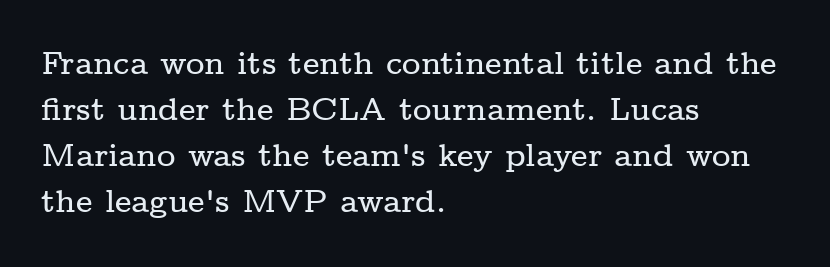
Q: Is the text italic (slanted)? A: No, it is upright.
Q: Is the typeface a serif or a sans-serif typeface? A: Serif.
Q: Is the text underlined? A: No.
Q: How is the paragraph aligned? A: Left-aligned.
Q: Is the spacing between letters normal or unusually wide? A: Normal.
Q: Is the spacing between lines tight, normal or loose? A: Normal.
Q: Width (condensed, normal, or wide)? A: Wide.
Q: Stroke contrast? A: Low.
Q: x-height? A: Medium.
Q: Monospaced? A: No.
